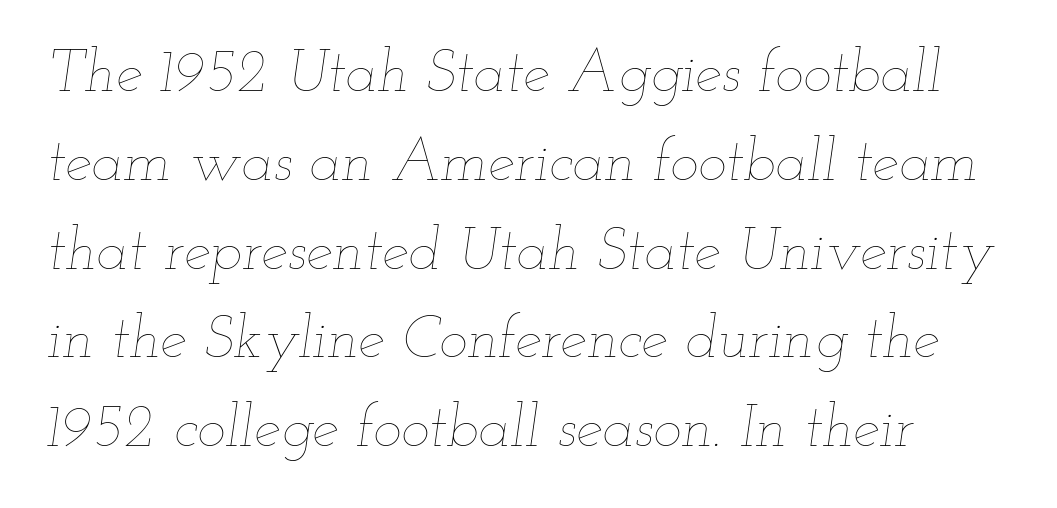
The image shows 60 px thin, wide type, italic (leaning right); set left-aligned, normal line spacing (1.48x), normal letter spacing, not underlined; low stroke contrast and a small x-height.
